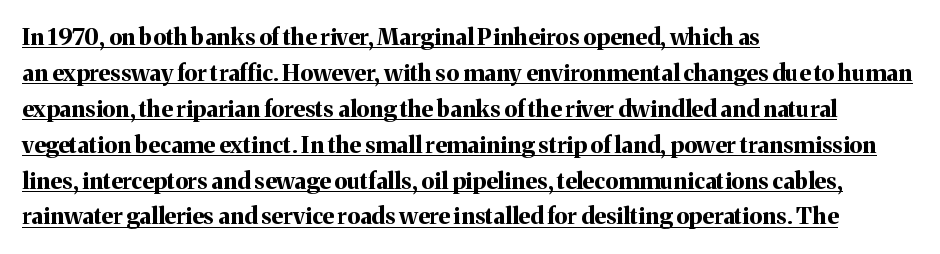
The image shows 23 px bold type, upright; set left-aligned, normal line spacing (1.56x), normal letter spacing, underlined.
